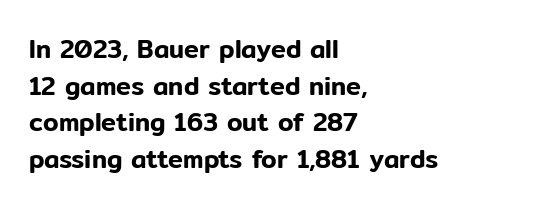
The image shows 25 px text type, upright; set left-aligned, normal line spacing (1.47x), normal letter spacing, not underlined.
